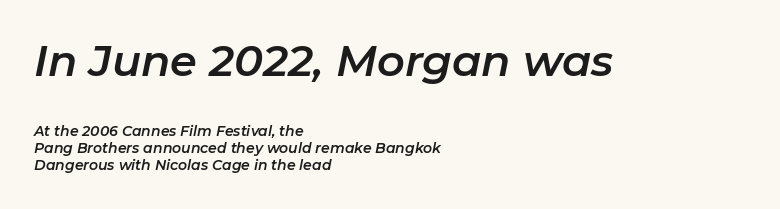
{"italic": "yes", "lean": "right", "slant_degrees": 11, "width": "normal", "stroke_contrast": "low", "x_height": "medium", "monospaced": "no", "underline": "no", "align": "left", "line_spacing_ratio": 1.24, "letter_spacing": "normal", "letter_spacing_em": 0.0, "larger_block": "first", "size_ratio": 3.07, "glyph_px": 43}
